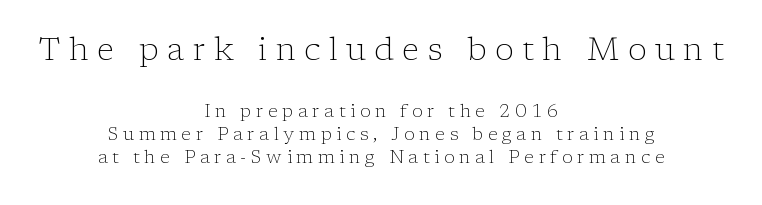
The image shows 32 px light serif type, upright; set centered, normal line spacing (1.29x), unusually wide letter spacing (+0.26 em), not underlined; the first (top) block is 1.78x larger; low stroke contrast and a medium x-height.
